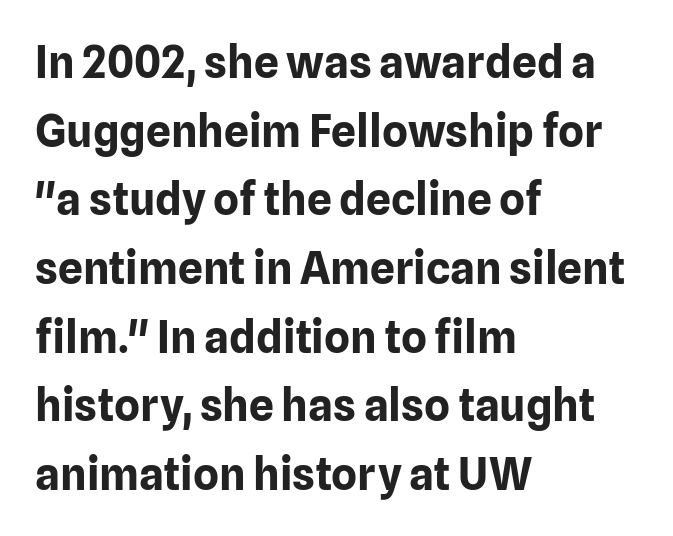
Observe the ordinary spacing: letters are neighbours, not strangers. The rendering uses natural spacing where letterforms have individual widths. Leading matches the norm, producing a regular column. You can tell it's not italic because the verticals are truly vertical. Compared with a centered layout, this one pins lines to the left instead.
